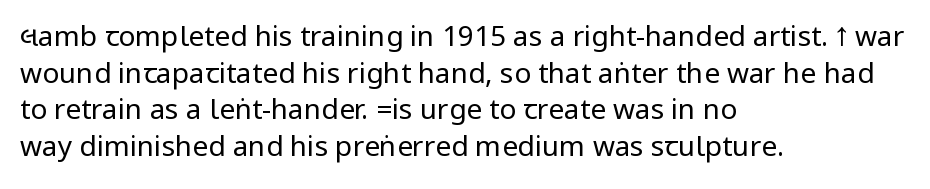
The compositor pushed each line to the left boundary. The font is comparable to plain body text, perhaps lighter. Interline gaps are of average width in this sample. Any mark beneath the type? The region is blank.
